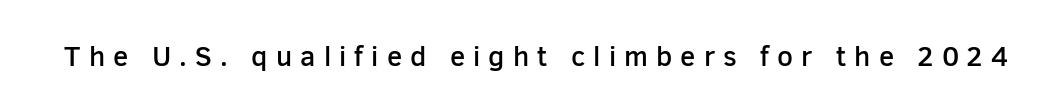
The image shows 28 px semibold sans-serif type, upright; set unusually wide letter spacing (+0.29 em), not underlined; low stroke contrast and a medium x-height.
